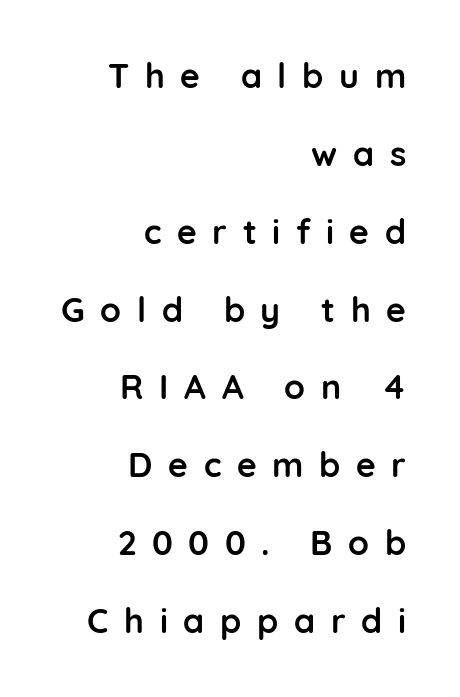
Q: Is the text bold? A: Yes.
Q: Is the text italic (slanted)? A: No, it is upright.
Q: Is the typeface a serif or a sans-serif typeface? A: Sans-serif.
Q: Is the text underlined? A: No.
Q: How is the paragraph aligned? A: Right-aligned.
Q: Is the spacing between letters normal or unusually wide? A: Unusually wide.
Q: Is the spacing between lines tight, normal or loose? A: Loose.
Q: Width (condensed, normal, or wide)? A: Normal.
Q: Stroke contrast? A: Low.
Q: x-height? A: Medium.
Q: Monospaced? A: No.
